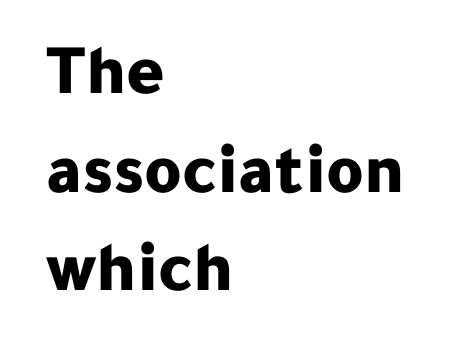
Each letter's strokes conclude bluntly, with no projecting serifs. The font's upright variant was chosen for this text. Note the varied advance widths — an 'i' is clearly narrower than an 'm'. Compared with a centered layout, this one pins lines to the left instead. The space beneath each line is pristine and unruled.
